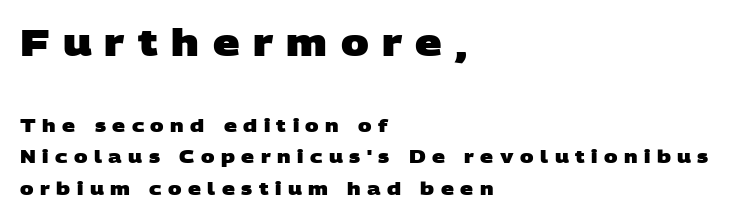
{"serif": "no", "bold": "yes", "weight": "heavy", "width": "wide", "stroke_contrast": "low", "x_height": "large", "monospaced": "no", "underline": "no", "align": "left", "line_spacing_ratio": 1.74, "letter_spacing": "wide", "letter_spacing_em": 0.36, "larger_block": "first", "size_ratio": 2.06, "glyph_px": 37}
